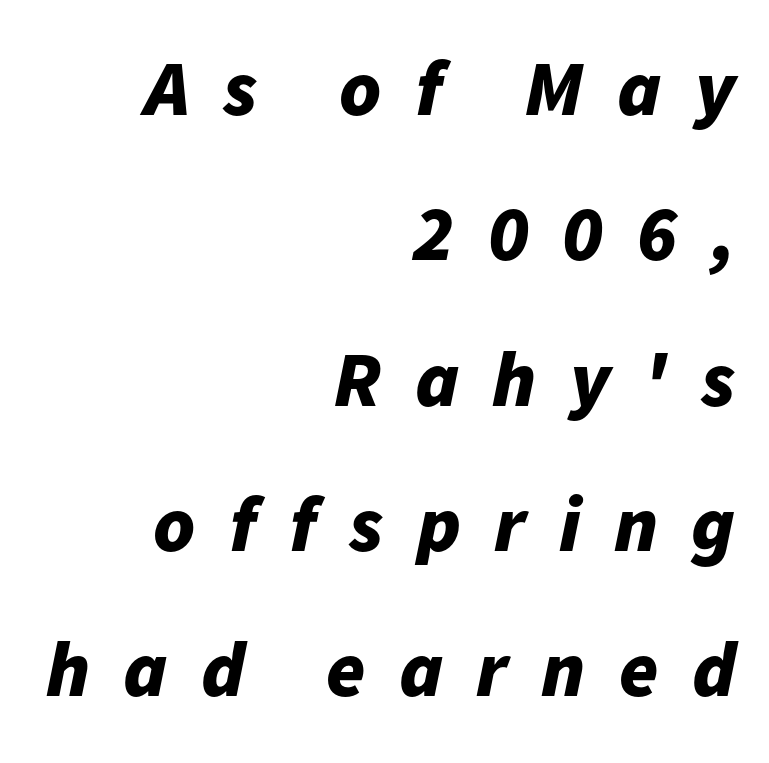
{"italic": "yes", "lean": "right", "slant_degrees": 11, "bold": "yes", "weight": "bold", "width": "normal", "stroke_contrast": "low", "x_height": "medium", "monospaced": "no", "underline": "no", "align": "right", "line_spacing_ratio": 1.84, "letter_spacing": "wide", "letter_spacing_em": 0.42, "glyph_px": 79}
